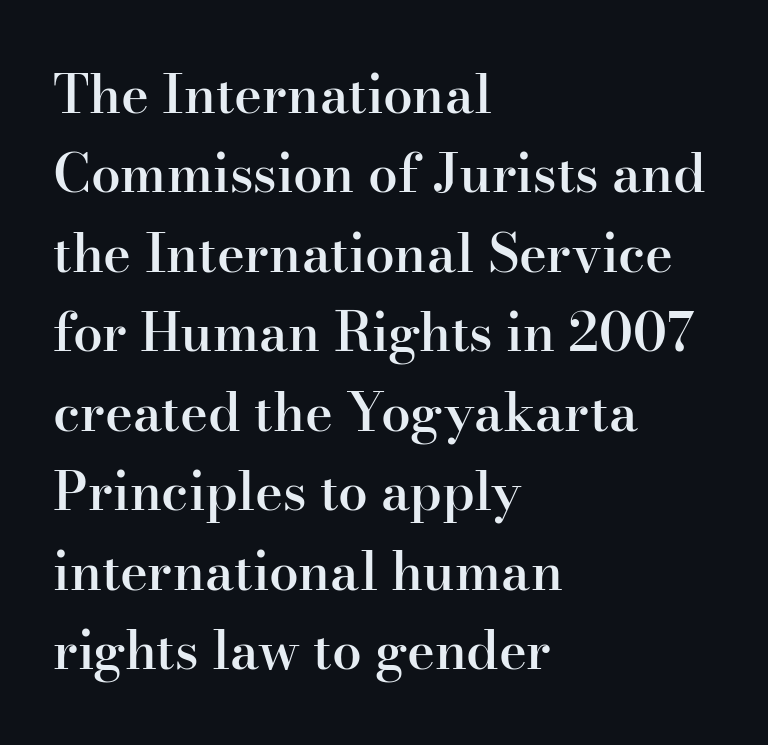
Proportional: the letters do not fall into vertical columns. Each word holds together tightly as a unit, with standard inter-letter gaps. In terms of letterform style, serifs are clearly present. Italic? Not at all — the glyphs are vertical. Vertically, the passage feels balanced, rows spaced as you'd expect.
